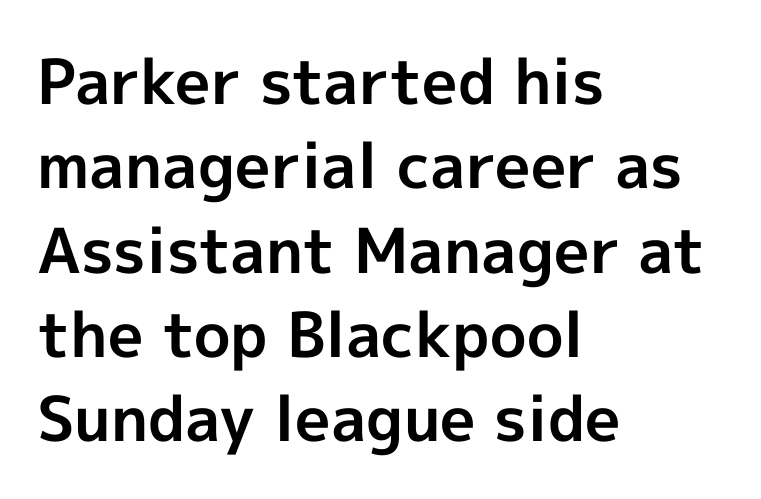
Q: Is the text bold? A: Yes.
Q: Is the text italic (slanted)? A: No, it is upright.
Q: Is the typeface a serif or a sans-serif typeface? A: Sans-serif.
Q: Is the text underlined? A: No.
Q: How is the paragraph aligned? A: Left-aligned.
Q: Is the spacing between letters normal or unusually wide? A: Normal.
Q: Is the spacing between lines tight, normal or loose? A: Normal.
Q: Width (condensed, normal, or wide)? A: Normal.
Q: x-height? A: Medium.
Q: Monospaced? A: No.
